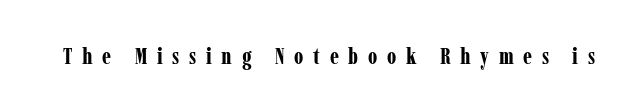
Honestly, there is no underline to notice here at all. This rendering widens character spacing well past its baseline value. Heavy-handed strokes throughout: this text is bold. Style check: upright.
